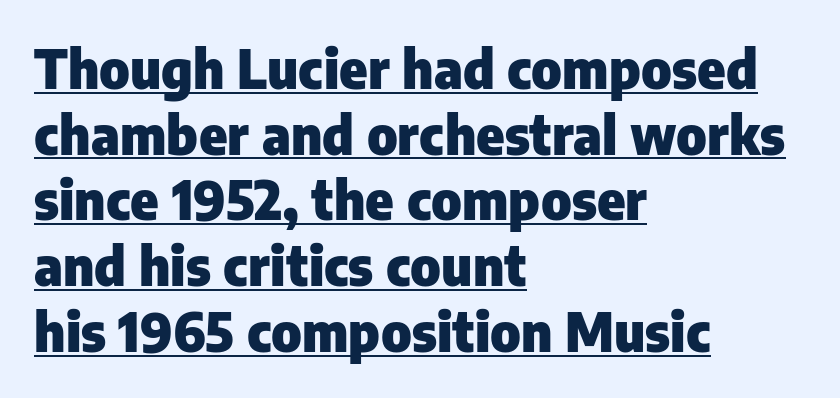
In terms of letterspacing, this is plain default setting. Every row of glyphs begins at an identical x-position on the left. Quick note: underline on. Typographically, this falls in the sans-serif category. These words are printed bold, with thick strokes throughout.
